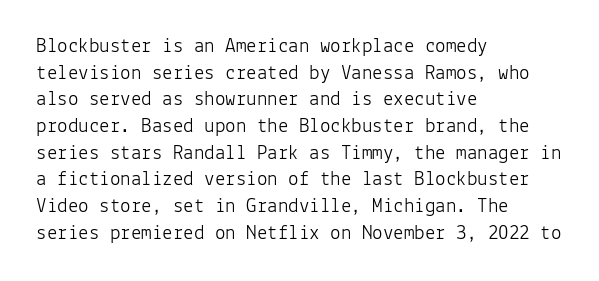
The image shows 21 px text type, upright; set left-aligned, normal line spacing (1.27x), normal letter spacing, not underlined.
